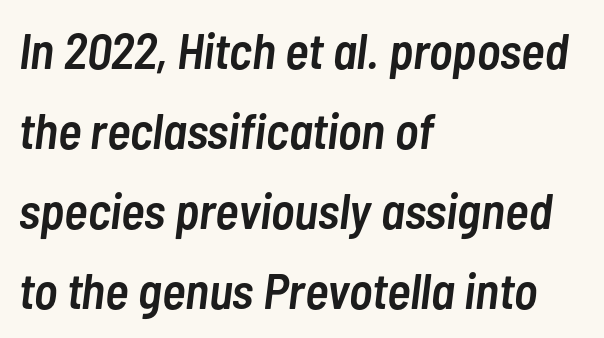
You could not count columns in this text — the font is proportionally spaced. The foot of each line stays bare and open. The font is running at a semibold setting, under full bold. Characters are canted at an angle relative to the baseline's perpendicular. The block of text has a typical density, with ordinary space between rows. Is the block centered? No — it sits flush against the left margin.
